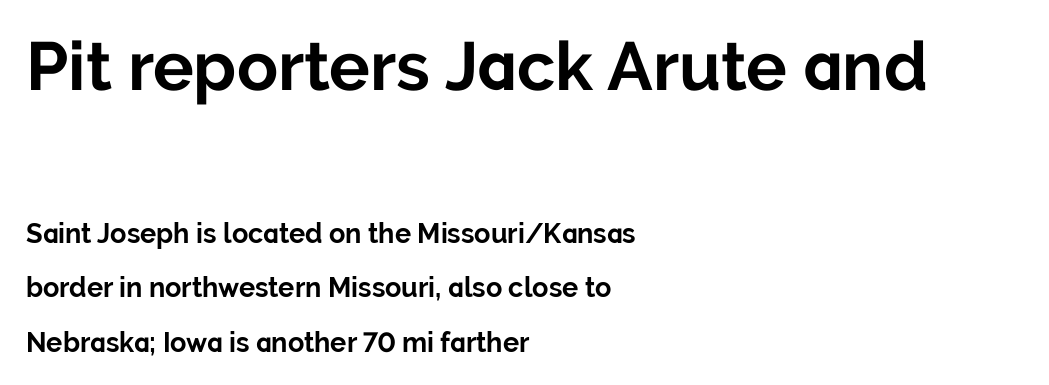
The image shows 68 px bold sans-serif type, upright; set left-aligned, loose line spacing (2.01x), normal letter spacing, not underlined; the first (top) block is 2.52x larger; low stroke contrast and a medium x-height.
